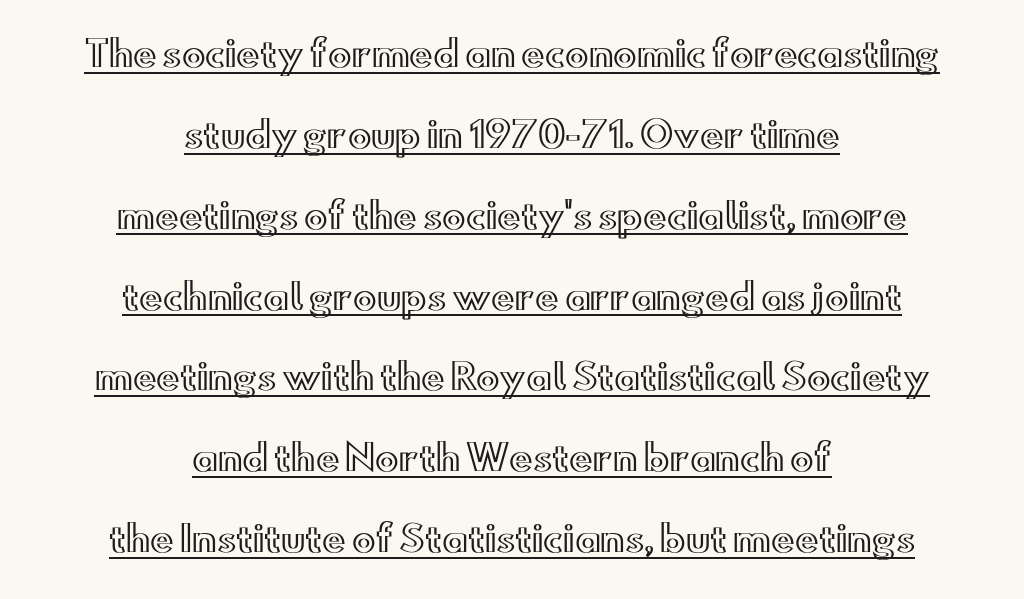
Q: Is the text italic (slanted)? A: No, it is upright.
Q: Is the text underlined? A: Yes.
Q: How is the paragraph aligned? A: Centered.
Q: Is the spacing between letters normal or unusually wide? A: Normal.
Q: Is the spacing between lines tight, normal or loose? A: Loose.
Q: Width (condensed, normal, or wide)? A: Wide.
Q: x-height? A: Small.
Q: Monospaced? A: No.
